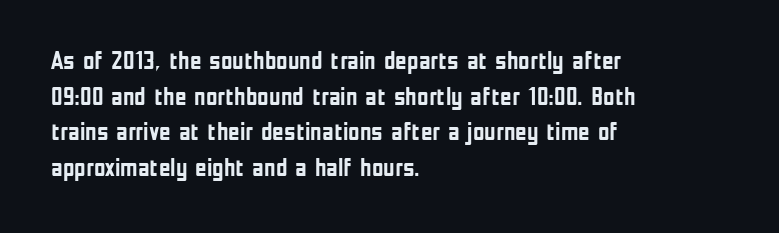
This rendering leaves character spacing at its baseline value. Any mark beneath the type? The region is blank. This is roman type, the default non-slanted kind. Pretty heavy lettering here — definitely bold. Notice how descenders clear the ascenders below comfortably — that's standard leading. All the whitespace from short lines collects on the right.
